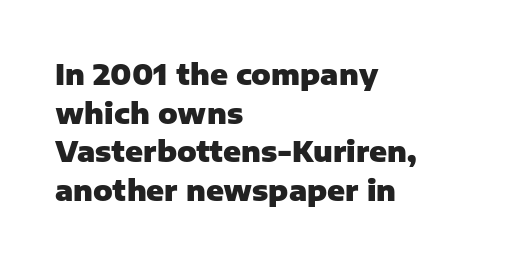
Only glyphs here, with clear space below each row. Between one letter and the next there's only the usual sliver of space. Notice how the stems are strictly vertical — no italics here. Is the block centered? No — it sits flush against the left margin. How heavy is the stroke? Heavy — this is a bold. The line-height multiplier appears to be the usual default.
